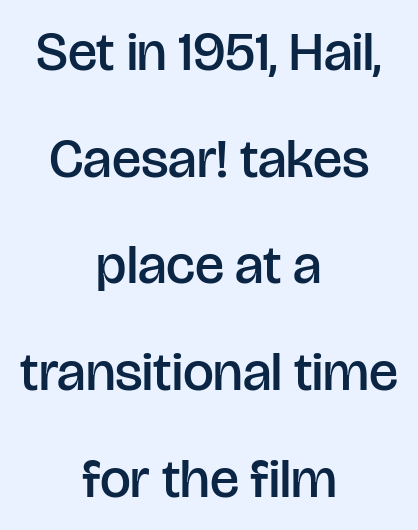
{"serif": "no", "italic": "no", "bold": "semi", "weight": "semibold", "width": "normal", "stroke_contrast": "low", "x_height": "large", "monospaced": "no", "underline": "no", "align": "center", "line_spacing": "loose", "line_spacing_ratio": 1.94, "letter_spacing": "normal", "letter_spacing_em": 0.0, "glyph_px": 55}
